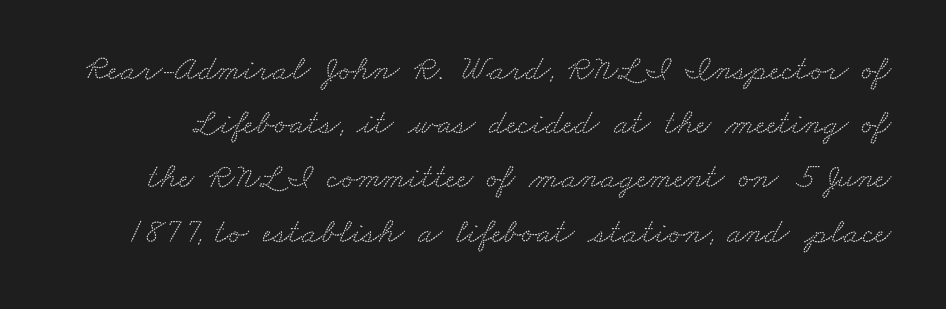
Q: Is the typeface a serif or a sans-serif typeface? A: Serif.
Q: Is the text underlined? A: No.
Q: Is the spacing between letters normal or unusually wide? A: Normal.
Q: Is the spacing between lines tight, normal or loose? A: Normal.
Q: Width (condensed, normal, or wide)? A: Wide.
Q: Stroke contrast? A: Low.
Q: x-height? A: Small.
Q: Monospaced? A: No.
